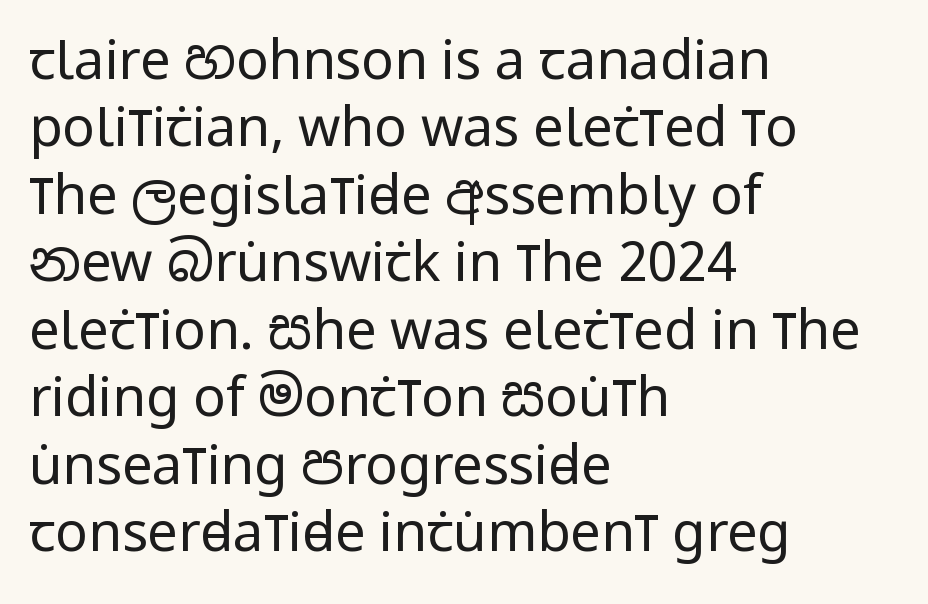
Q: Is the text bold? A: No.
Q: Is the text italic (slanted)? A: No, it is upright.
Q: Is the typeface a serif or a sans-serif typeface? A: Sans-serif.
Q: Is the text underlined? A: No.
Q: How is the paragraph aligned? A: Left-aligned.
Q: Is the spacing between letters normal or unusually wide? A: Normal.
Q: Is the spacing between lines tight, normal or loose? A: Normal.
Q: Width (condensed, normal, or wide)? A: Condensed.
Q: Stroke contrast? A: Low.
Q: x-height? A: Large.
Q: Monospaced? A: No.
